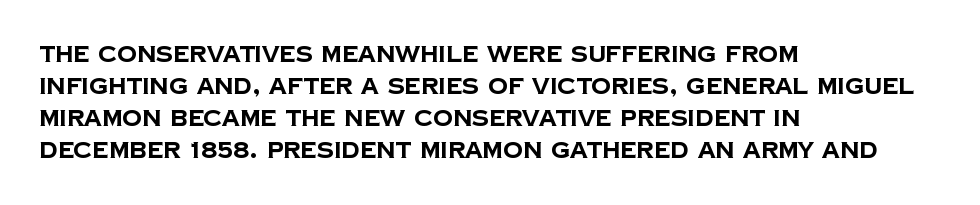
Unmarked baselines from the first word to the last. This rendering leaves character spacing at its baseline value. If you drew a ruler down the left edge, every line would touch it. The rendering uses a bold face; every stroke is thick and dark. Notice how descenders clear the ascenders below comfortably — that's standard leading.
